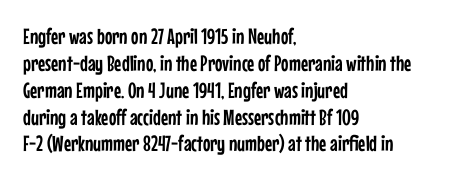
Q: Is the text italic (slanted)? A: No, it is upright.
Q: Is the text underlined? A: No.
Q: How is the paragraph aligned? A: Left-aligned.
Q: Is the spacing between letters normal or unusually wide? A: Normal.
